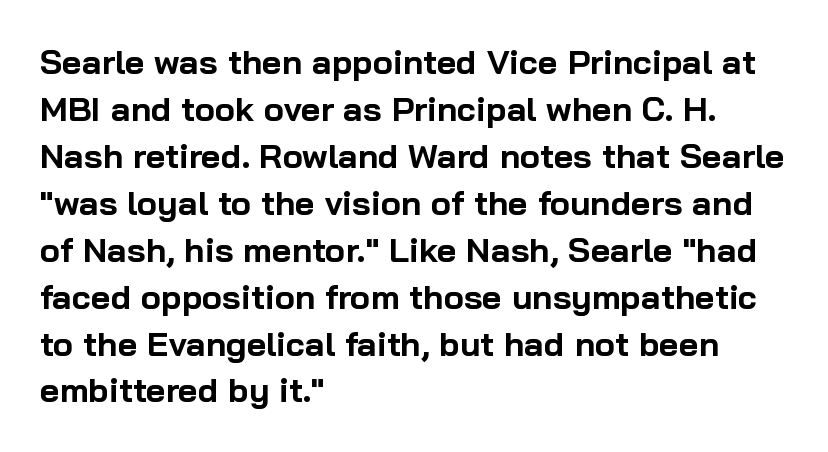
{"serif": "no", "italic": "no", "bold": "yes", "weight": "bold", "width": "normal", "stroke_contrast": "low", "x_height": "medium", "monospaced": "no", "underline": "no", "align": "left", "line_spacing": "normal", "line_spacing_ratio": 1.38, "letter_spacing": "normal", "letter_spacing_em": 0.0, "glyph_px": 34}
